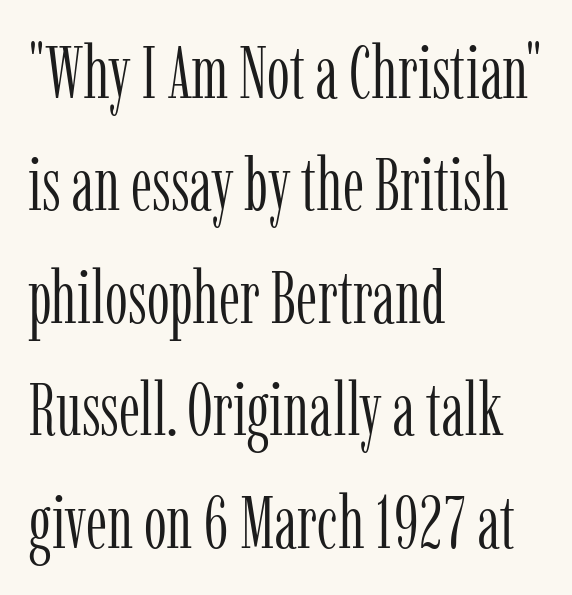
{"serif": "yes", "italic": "no", "bold": "no", "weight": "light", "width": "condensed", "stroke_contrast": "low", "x_height": "medium", "monospaced": "no", "underline": "no", "align": "left", "line_spacing": "normal", "line_spacing_ratio": 1.54, "letter_spacing": "normal", "letter_spacing_em": 0.0, "glyph_px": 73}
